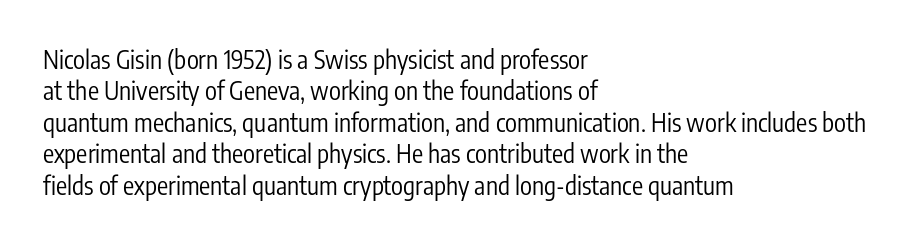
No letter is thick-stroked: the sample isn't bold. This is roman type, the default non-slanted kind. One glance says typical: line gaps are just what's usual. Plain, unruled lines of type. This sample is left-justified, so line endings fall wherever the words run out.
